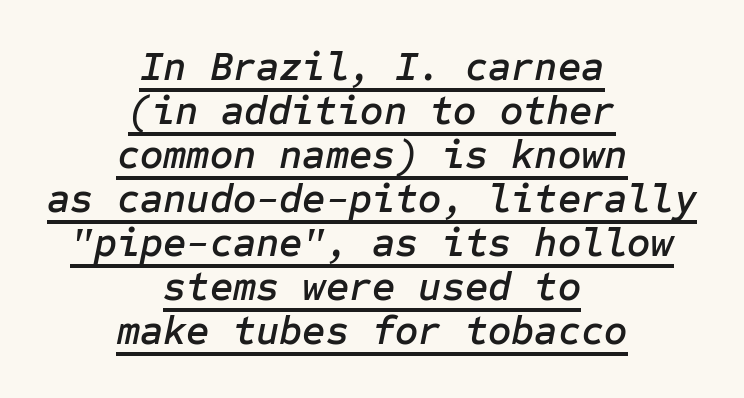
Q: Is the text italic (slanted)? A: Yes, it leans right by about 12 degrees.
Q: Is the text underlined? A: Yes.
Q: How is the paragraph aligned? A: Centered.
Q: Is the spacing between letters normal or unusually wide? A: Normal.
Q: Is the spacing between lines tight, normal or loose? A: Tight.
Q: Width (condensed, normal, or wide)? A: Normal.
Q: Stroke contrast? A: Low.
Q: x-height? A: Medium.
